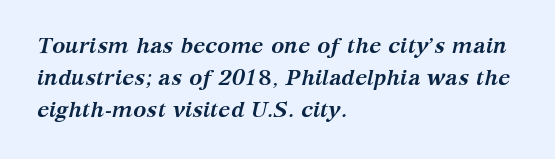
Observe the lean: these are italic letterforms. Short and long lines alike share a common starting point at left. The specimen omits any rule beneath the text block's lines. Does the weight exceed regular? Yes, all the way to bold. The line-height multiplier appears to be the usual default. Letter spacing: default.
